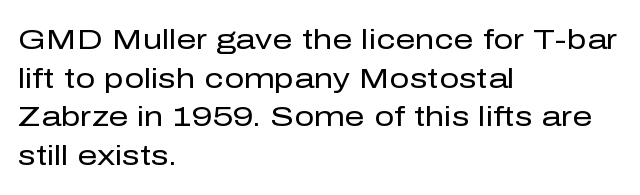
These lines are set flush left with a ragged right edge. Varying glyph widths throughout — classic text-font behaviour. Is this a sans? Yes — the strokes have no serifs. Bare-footed words on every line. Rows of type keep a routine distance in the vertical direction.
